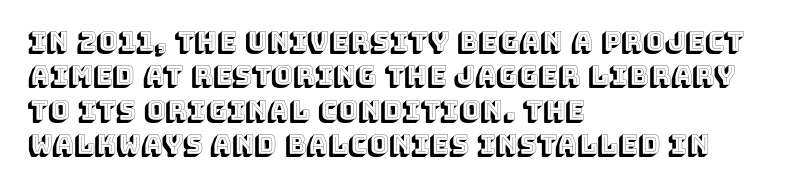
Q: Is the text italic (slanted)? A: No, it is upright.
Q: Is the text underlined? A: No.
Q: How is the paragraph aligned? A: Left-aligned.
Q: Is the spacing between letters normal or unusually wide? A: Normal.
Q: Is the spacing between lines tight, normal or loose? A: Normal.
